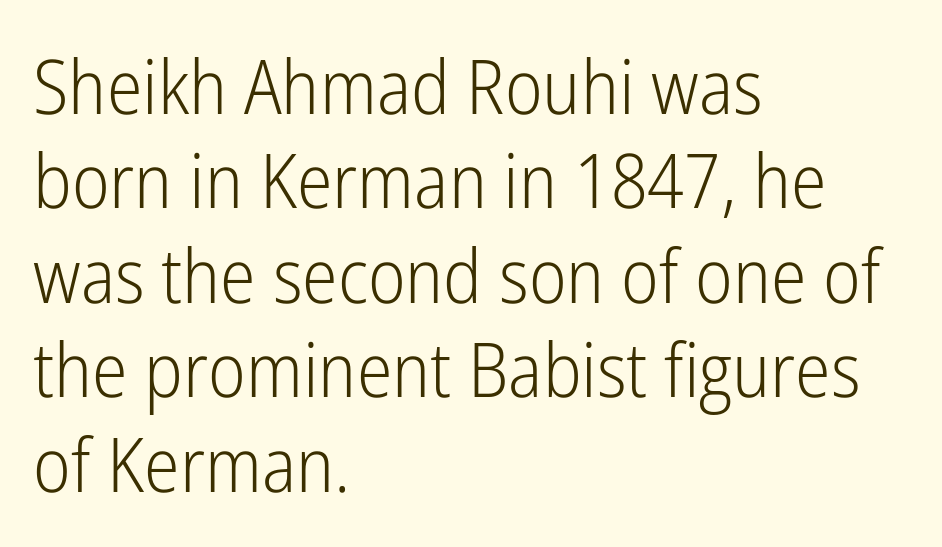
The image shows 75 px light, condensed sans-serif type, upright; set left-aligned, normal line spacing (1.26x), normal letter spacing, not underlined; low stroke contrast and a medium x-height.
